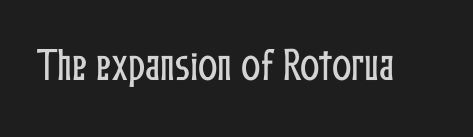
{"italic": "no", "width": "condensed", "stroke_contrast": "low", "x_height": "medium", "monospaced": "no", "underline": "no", "letter_spacing": "normal", "letter_spacing_em": 0.0, "glyph_px": 36}
